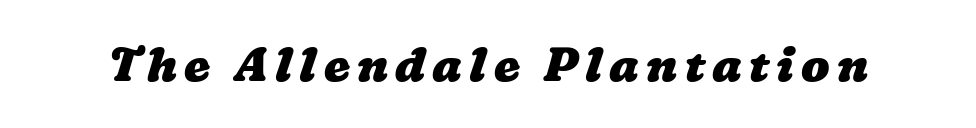
The image shows 47 px heavy, wide type; set not underlined; low stroke contrast and a medium x-height.
